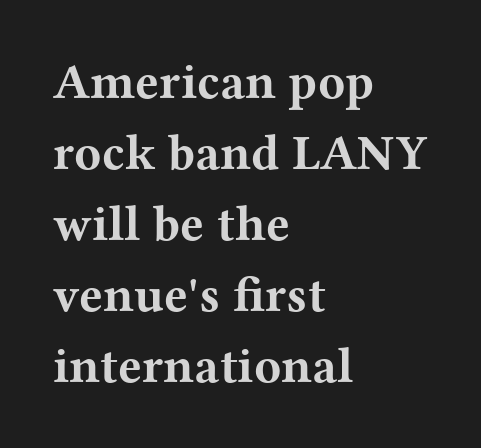
The image shows 50 px bold, wide serif type, upright; set left-aligned, normal line spacing (1.42x), normal letter spacing, not underlined; medium stroke contrast and a medium x-height.
